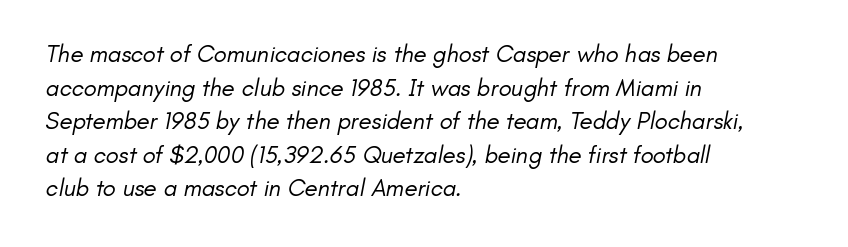
{"bold": "no", "underline": "no", "align": "left", "line_spacing": "normal", "line_spacing_ratio": 1.4, "letter_spacing": "normal", "letter_spacing_em": 0.0, "glyph_px": 24}
